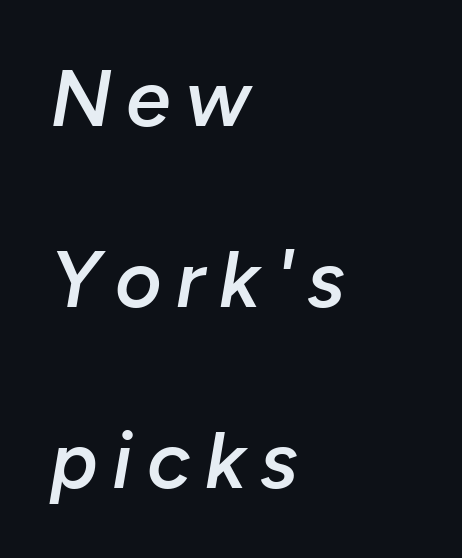
{"italic": "yes", "lean": "right", "slant_degrees": 10, "bold": "semi", "weight": "semibold", "width": "normal", "stroke_contrast": "low", "x_height": "medium", "monospaced": "no", "underline": "no", "align": "left", "line_spacing": "loose", "line_spacing_ratio": 2.26, "glyph_px": 80}
